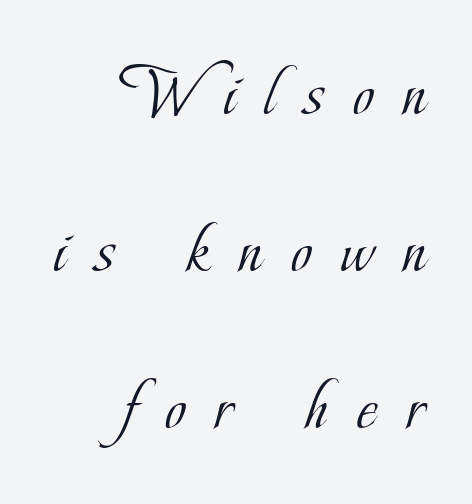
You could not count columns in this text — the font is proportionally spaced. Substantial extra tracking has been applied to these lines. The string is rendered with underlining switched off. Each new line begins a long way beneath the previous one.
